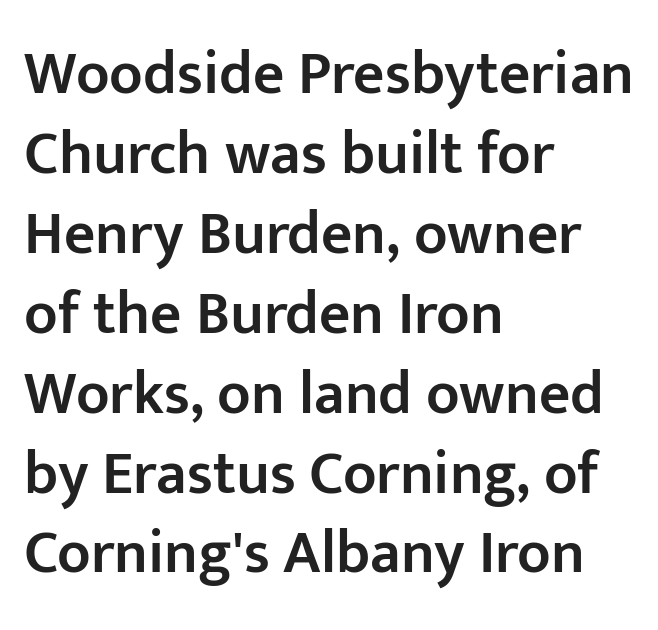
The rendering uses natural spacing where letterforms have individual widths. Every stem runs plumb, perpendicular to the baseline. This is sans-serif lettering, the kind often seen on screens and signage. Does extra space separate the letters? No, they use regular spacing. Where is the straight margin? On the left. A typesetter would call this leading conventional body-copy spacing.
